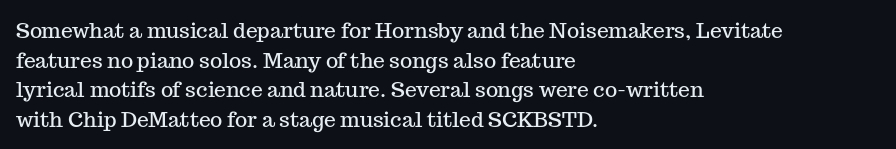
Q: Is the text italic (slanted)? A: No, it is upright.
Q: Is the text underlined? A: No.
Q: How is the paragraph aligned? A: Left-aligned.
Q: Is the spacing between letters normal or unusually wide? A: Normal.
Q: Is the spacing between lines tight, normal or loose? A: Normal.
